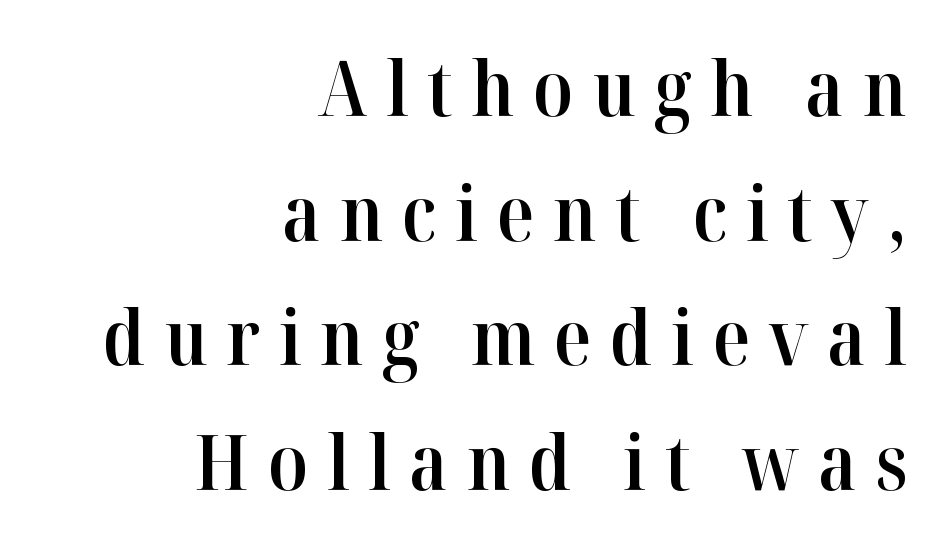
Q: Is the text bold? A: Semi-bold.
Q: Is the text italic (slanted)? A: No, it is upright.
Q: Is the typeface a serif or a sans-serif typeface? A: Serif.
Q: Is the text underlined? A: No.
Q: How is the paragraph aligned? A: Right-aligned.
Q: Is the spacing between letters normal or unusually wide? A: Unusually wide.
Q: Is the spacing between lines tight, normal or loose? A: Normal.
Q: Width (condensed, normal, or wide)? A: Normal.
Q: Stroke contrast? A: High.
Q: x-height? A: Medium.
Q: Monospaced? A: No.
